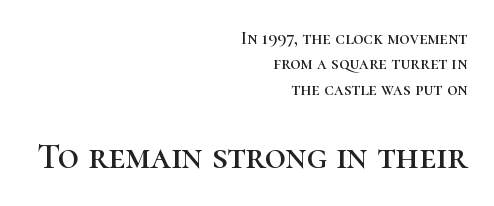
The image shows 37 px serif type, upright; set right-aligned, normal line spacing (1.41x), normal letter spacing, not underlined; the second (bottom) block is 2.06x larger; high stroke contrast and a medium x-height.
